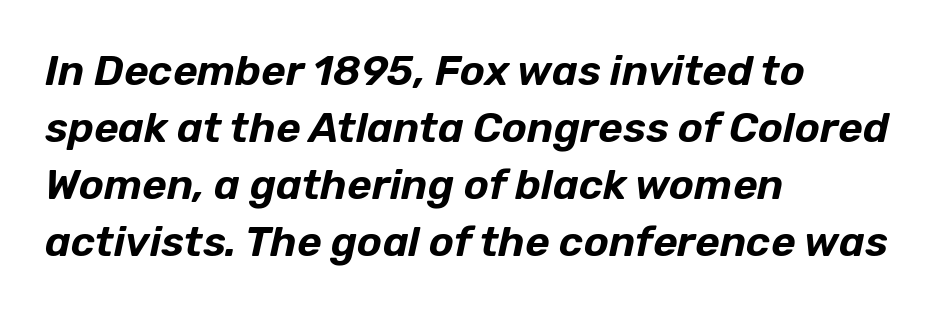
The image shows 42 px text type, italic (leaning right); set left-aligned, normal line spacing (1.36x), normal letter spacing, not underlined; low stroke contrast and a medium x-height.
